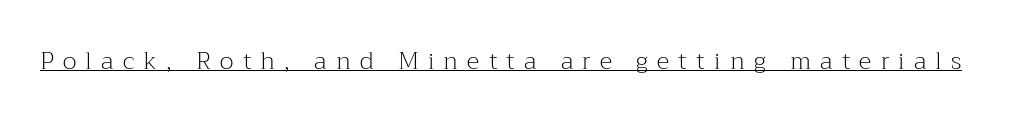
{"italic": "no", "bold": "no", "underline": "yes", "letter_spacing": "wide", "letter_spacing_em": 0.38, "glyph_px": 24}
